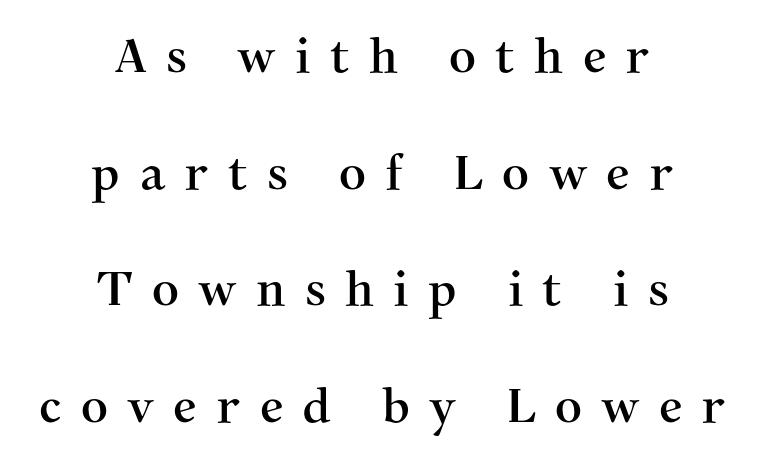
How would I describe the line gaps? Wide and relaxed. Ascenders rise straight up at ninety degrees. Each letter keeps its own natural width here, so spacing adapts to shape. You could only call the tracking loose — the letters float apart. Visually the block forms a symmetrical silhouette, jagged on both flanks.
